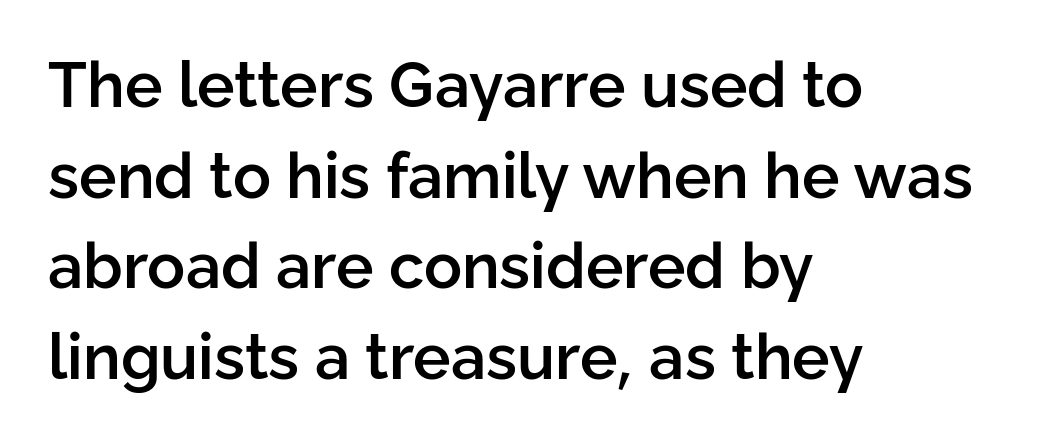
Inter-character spacing is left at the font's built-in metrics. Type style note: lacks serifs. The strip under each line holds only bare page. Every character sits straight up, as roman type does. Short and long lines alike share a common starting point at left.
